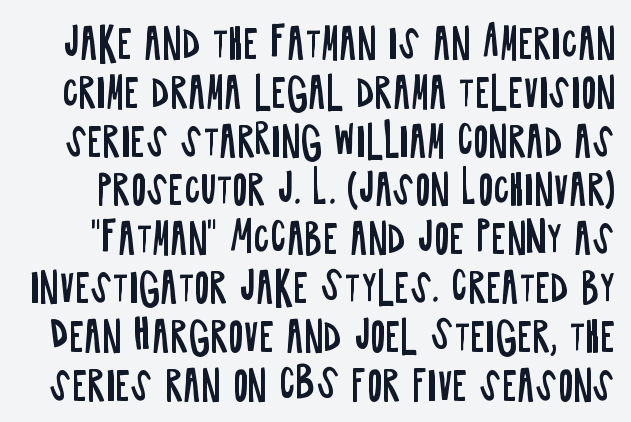
{"serif": "no", "italic": "no", "bold": "no", "weight": "regular", "width": "condensed", "stroke_contrast": "low", "x_height": "large", "monospaced": "no", "underline": "no", "line_spacing_ratio": 1.22, "letter_spacing": "normal", "letter_spacing_em": 0.0, "glyph_px": 40}
